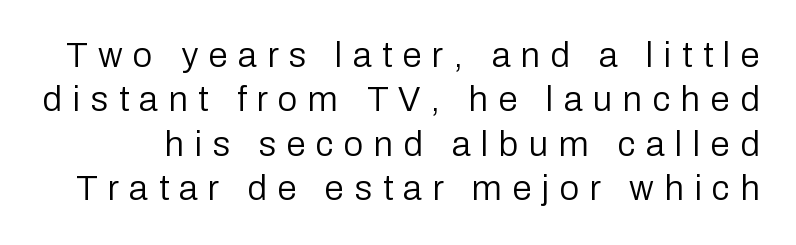
Just letters on the line, the space beneath them empty. The type sits square on the baseline with zero lean. In terms of letterform style, serifs are entirely absent. Character widths vary here, with narrow letters taking less room than wide ones.
